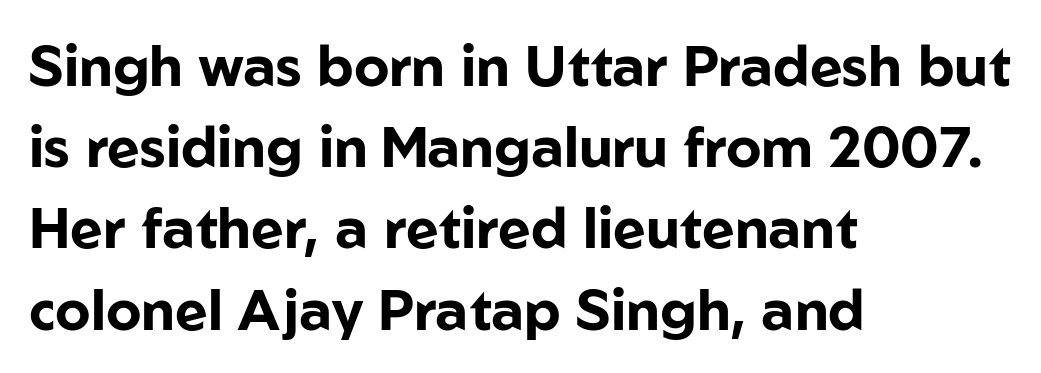
Q: Is the text bold? A: Yes.
Q: Is the text italic (slanted)? A: No, it is upright.
Q: Is the typeface a serif or a sans-serif typeface? A: Sans-serif.
Q: Is the text underlined? A: No.
Q: How is the paragraph aligned? A: Left-aligned.
Q: Is the spacing between letters normal or unusually wide? A: Normal.
Q: Is the spacing between lines tight, normal or loose? A: Normal.
Q: Width (condensed, normal, or wide)? A: Normal.
Q: Stroke contrast? A: Low.
Q: x-height? A: Medium.
Q: Monospaced? A: No.
